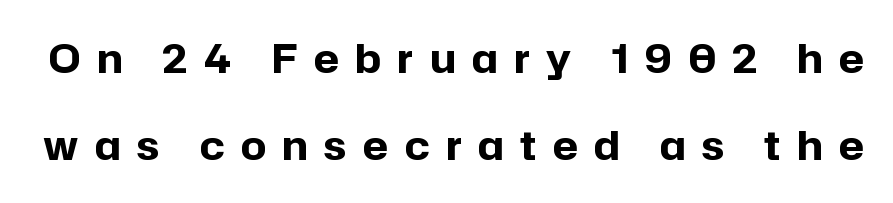
What stands out about the letter spacing? Its width — letters are far apart. Typographically, this falls in the sans-serif category. If you measured baseline to baseline, you'd find a long distance. The strokes are fattened all the way to bold.
